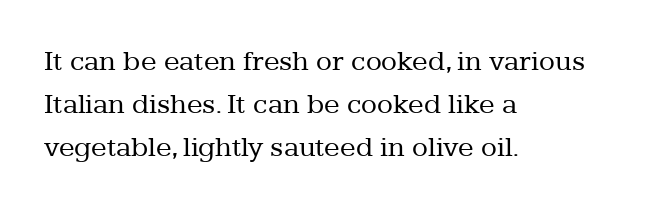
The compositor pushed each line to the left boundary. Summary of vertical rhythm: regular, with standard interline spacing. The strokes carry an ordinary text weight at most. Each row of text sits above clean, open space. The text was rendered using a seriffed face with decorative stroke endings. Students, note that the glyphs here touch the page at normal intervals.
